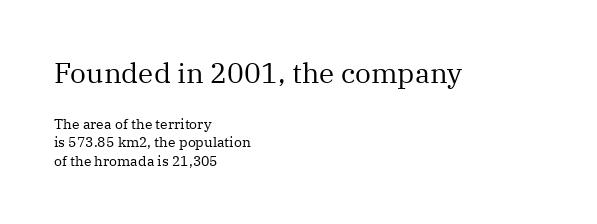
Q: Is the text bold? A: No.
Q: Is the text italic (slanted)? A: No, it is upright.
Q: Is the typeface a serif or a sans-serif typeface? A: Serif.
Q: Is the text underlined? A: No.
Q: How is the paragraph aligned? A: Left-aligned.
Q: Is the spacing between letters normal or unusually wide? A: Normal.
Q: Is the spacing between lines tight, normal or loose? A: Normal.
Q: Which block of text is set in a larger size, the first (top) or the second (bottom)? A: The first (top) one.
Q: Width (condensed, normal, or wide)? A: Normal.
Q: Stroke contrast? A: Medium.
Q: x-height? A: Medium.
Q: Monospaced? A: No.
